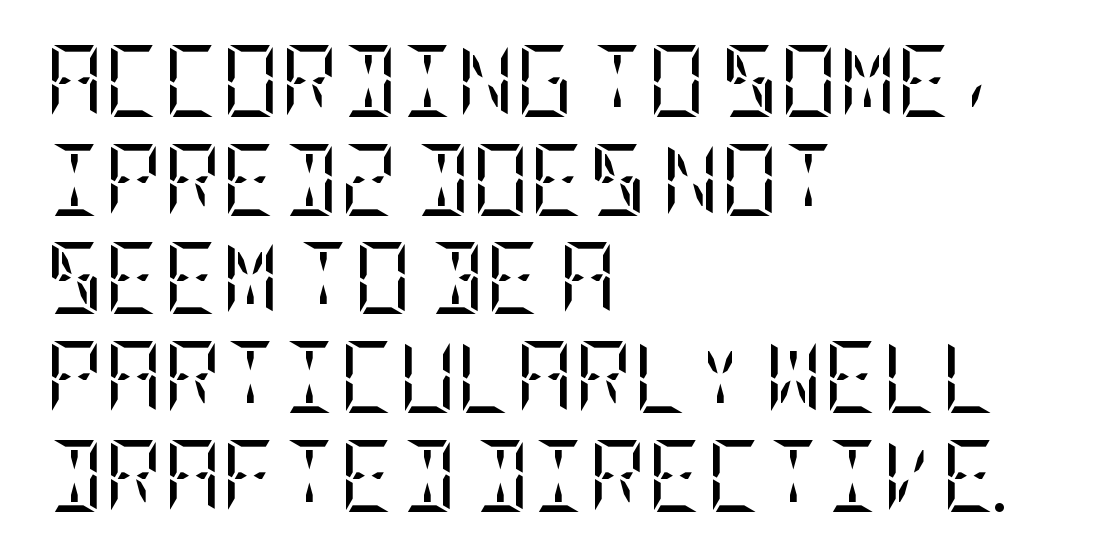
Q: Is the text bold? A: No.
Q: Is the text italic (slanted)? A: No, it is upright.
Q: Is the typeface a serif or a sans-serif typeface? A: Serif.
Q: Is the text underlined? A: No.
Q: How is the paragraph aligned? A: Left-aligned.
Q: Is the spacing between letters normal or unusually wide? A: Normal.
Q: Is the spacing between lines tight, normal or loose? A: Normal.
Q: Width (condensed, normal, or wide)? A: Condensed.
Q: Stroke contrast? A: Low.
Q: x-height? A: Large.
